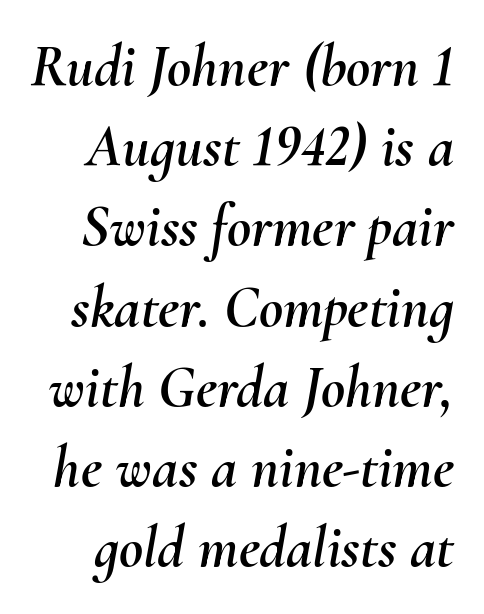
{"italic": "yes", "lean": "right", "slant_degrees": 10, "width": "normal", "stroke_contrast": "medium", "x_height": "small", "monospaced": "no", "underline": "no", "line_spacing": "normal", "line_spacing_ratio": 1.36, "letter_spacing": "normal", "letter_spacing_em": 0.0, "glyph_px": 59}
